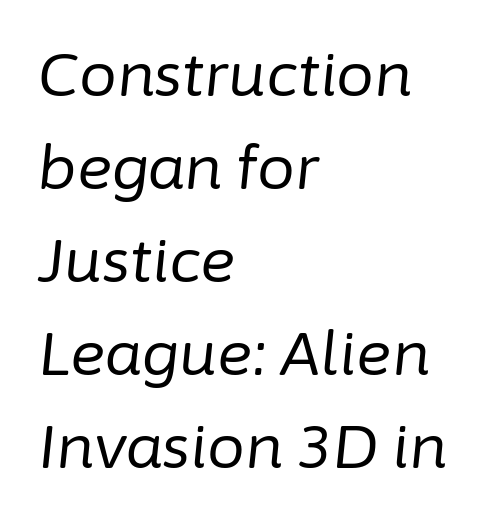
Summary of vertical rhythm: regular, with standard interline spacing. Honestly, there is no underline to notice here at all. The specimen reads as italic at a glance. Tracking value appears to be zero — textbook default spacing.
